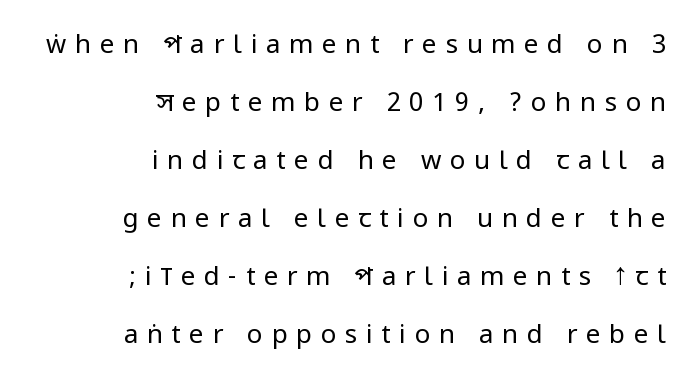
The area under the type is left untouched. Glyph-to-glyph distance is far greater than everyday printed text. Does the lettering tilt? It doesn't — this is upright. The rendering anchors every line to the right-hand side.
